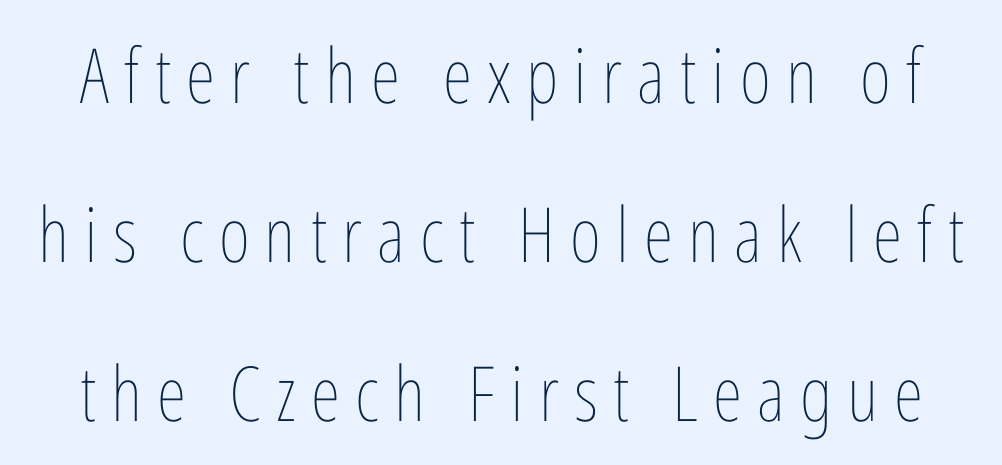
The image shows 76 px thin, condensed type, upright; set loose line spacing (2.09x), unusually wide letter spacing (+0.2 em), not underlined; low stroke contrast and a medium x-height.
